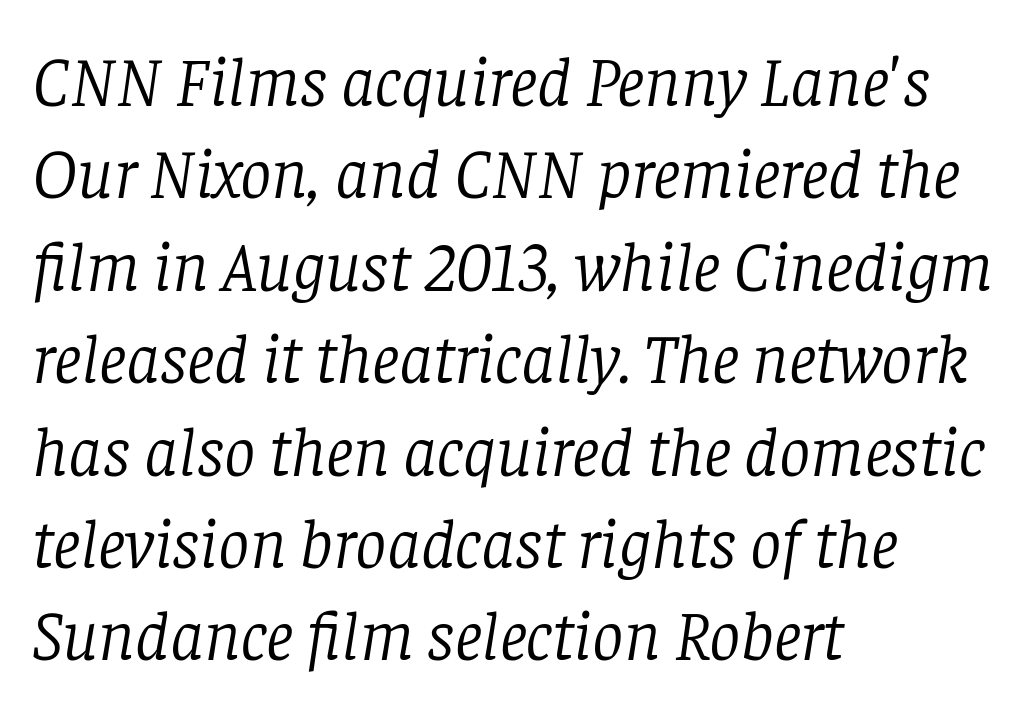
{"serif": "yes", "italic": "yes", "lean": "right", "slant_degrees": 8, "bold": "no", "weight": "light", "width": "normal", "stroke_contrast": "low", "x_height": "large", "monospaced": "no", "underline": "no", "align": "left", "line_spacing": "normal", "line_spacing_ratio": 1.32, "letter_spacing": "normal", "letter_spacing_em": 0.0, "glyph_px": 70}
